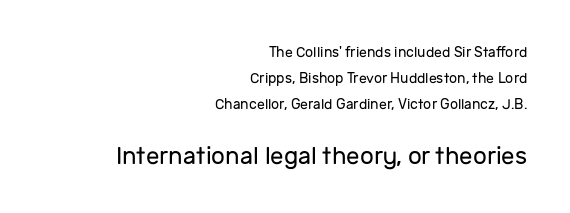
Q: Is the text bold? A: No.
Q: Is the text italic (slanted)? A: No, it is upright.
Q: Is the text underlined? A: No.
Q: How is the paragraph aligned? A: Right-aligned.
Q: Is the spacing between letters normal or unusually wide? A: Normal.
Q: Which block of text is set in a larger size, the first (top) or the second (bottom)? A: The second (bottom) one.
